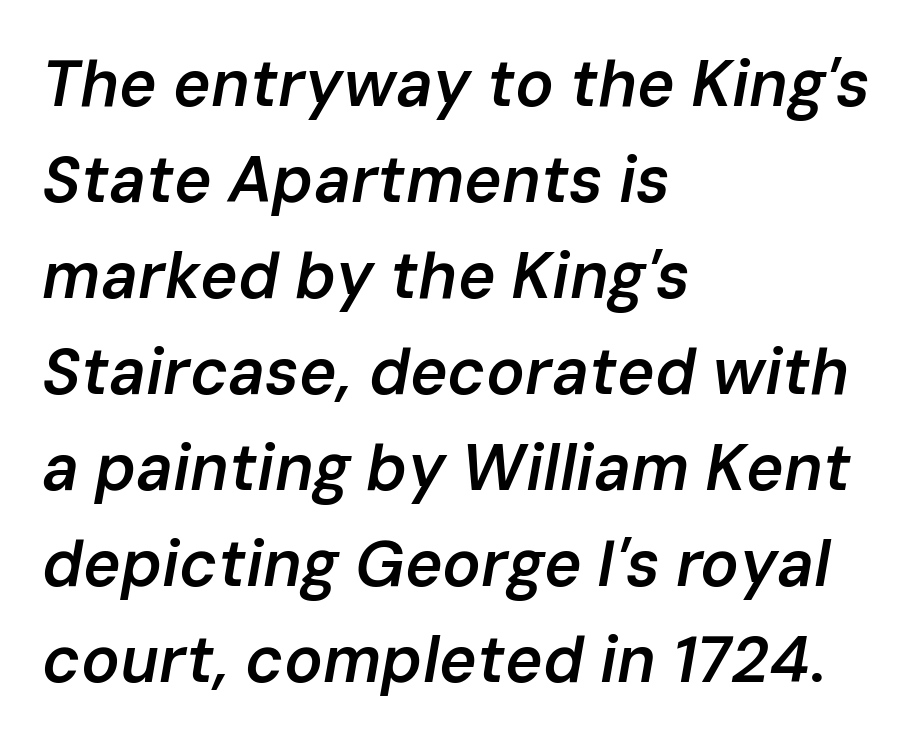
The image shows 64 px semibold type, italic (leaning right); set left-aligned, normal line spacing (1.5x), normal letter spacing, not underlined; low stroke contrast and a medium x-height.
